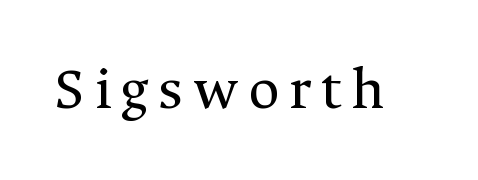
Q: Is the text bold? A: No.
Q: Is the text italic (slanted)? A: No, it is upright.
Q: Is the typeface a serif or a sans-serif typeface? A: Serif.
Q: Is the text underlined? A: No.
Q: Width (condensed, normal, or wide)? A: Normal.
Q: Stroke contrast? A: Medium.
Q: x-height? A: Medium.
Q: Monospaced? A: No.
